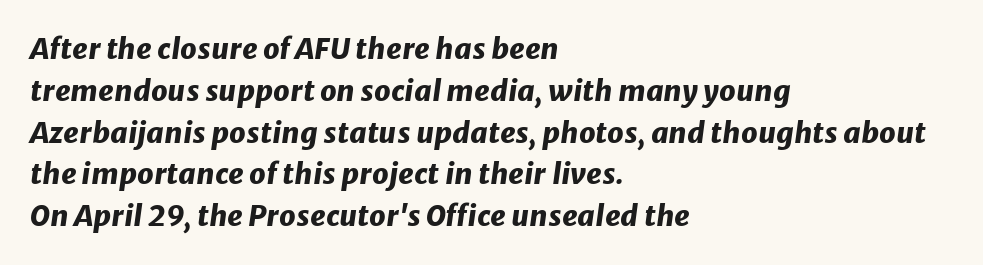
{"italic": "yes", "lean": "right", "slant_degrees": 8, "bold": "yes", "weight": "heavy", "width": "normal", "stroke_contrast": "low", "x_height": "medium", "monospaced": "no", "underline": "no", "align": "left", "line_spacing": "normal", "line_spacing_ratio": 1.44, "letter_spacing": "normal", "letter_spacing_em": 0.0, "glyph_px": 29}
